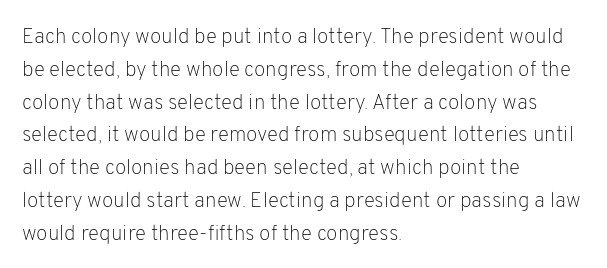
Upright lettering throughout. The rows are spaced the way most documents space them. These lines stack with their left ends in a neat column. The space beneath each line is pristine and unruled. This sample uses plain, unmodified letter spacing. Stem width sits at or under what a default text font uses.
